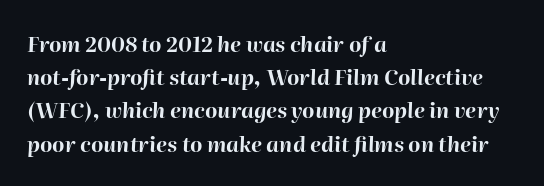
The lines sit at an ordinary, default distance from one another. Does the weight exceed regular? Yes, all the way to bold. This sample uses an oblique cut, with every glyph tilted off the vertical. Horizontal alignment here is leftward, the default for most running prose.
